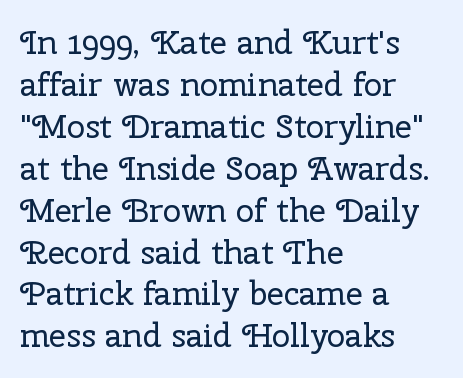
Q: Is the text bold? A: No.
Q: Is the text italic (slanted)? A: No, it is upright.
Q: Is the typeface a serif or a sans-serif typeface? A: Serif.
Q: Is the text underlined? A: No.
Q: How is the paragraph aligned? A: Left-aligned.
Q: Is the spacing between letters normal or unusually wide? A: Normal.
Q: Is the spacing between lines tight, normal or loose? A: Normal.
Q: Width (condensed, normal, or wide)? A: Normal.
Q: Stroke contrast? A: Low.
Q: x-height? A: Medium.
Q: Monospaced? A: No.
